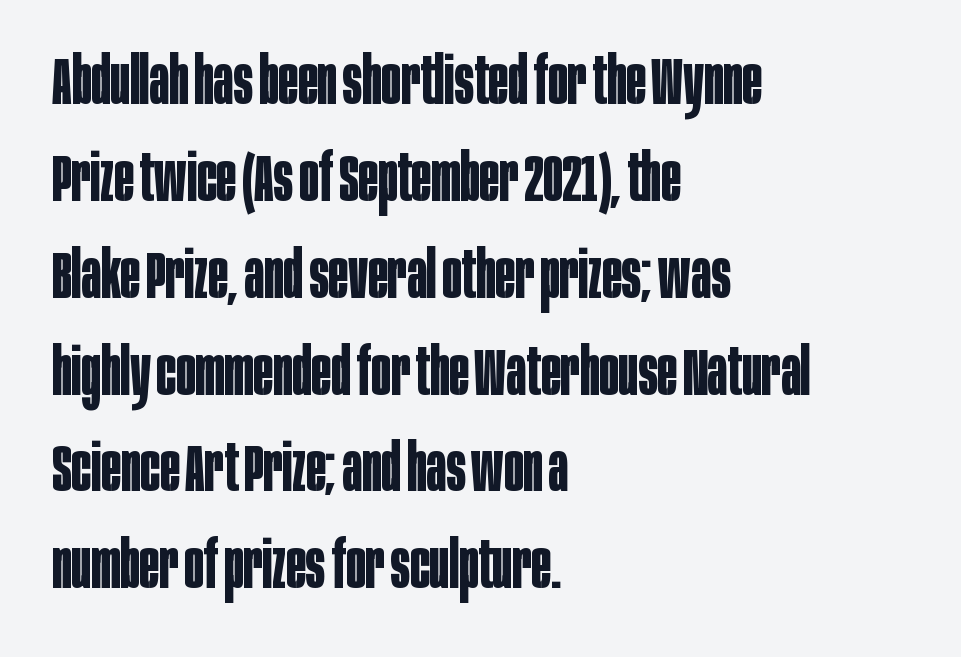
The image shows 65 px bold, condensed sans-serif type, upright; set left-aligned, normal line spacing (1.49x), normal letter spacing, not underlined; low stroke contrast and a large x-height.
